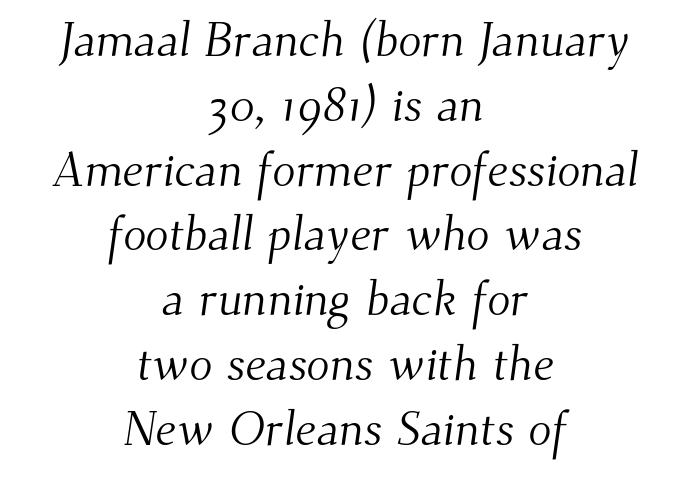
The image shows 48 px light serif type; set centered, normal line spacing (1.35x), normal letter spacing, not underlined; medium stroke contrast and a small x-height.
